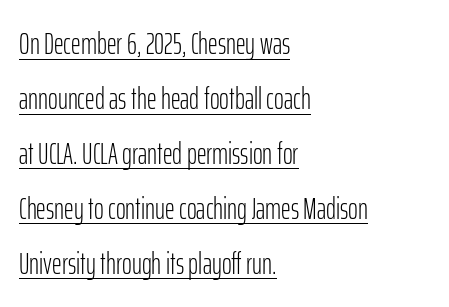
Reading down the block, your eye returns to a fixed left position each line. No italicization has been applied; the sample stays upright. A typesetter would call this zero additional tracking. Is this a heavy cut? Hardly; it is regular or lighter. Font category for this specimen: sans-serif.
